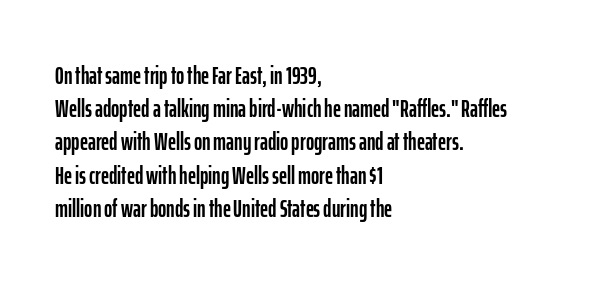
The image shows 25 px text type, upright; set left-aligned, normal line spacing (1.33x), normal letter spacing, not underlined.
